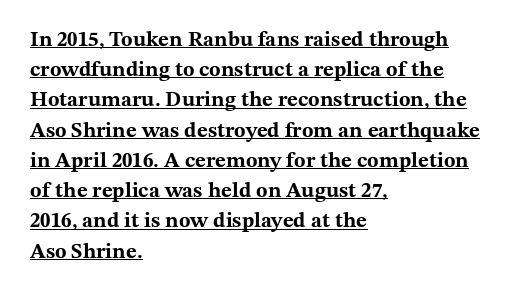
Q: Is the text bold? A: Yes.
Q: Is the text italic (slanted)? A: No, it is upright.
Q: Is the text underlined? A: Yes.
Q: How is the paragraph aligned? A: Left-aligned.
Q: Is the spacing between letters normal or unusually wide? A: Normal.
Q: Is the spacing between lines tight, normal or loose? A: Normal.
